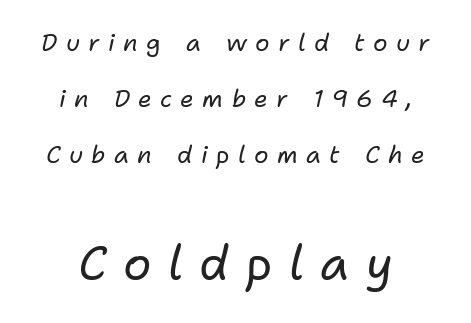
{"italic": "yes", "lean": "right", "slant_degrees": 11, "bold": "no", "weight": "regular", "width": "normal", "stroke_contrast": "low", "x_height": "medium", "monospaced": "no", "underline": "no", "align": "center", "line_spacing": "loose", "line_spacing_ratio": 2.34, "letter_spacing": "wide", "letter_spacing_em": 0.35, "larger_block": "second", "size_ratio": 1.96, "glyph_px": 47}
